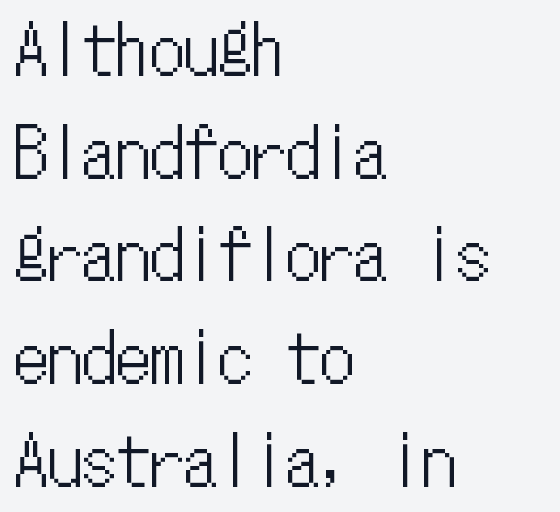
Q: Is the text italic (slanted)? A: No, it is upright.
Q: Is the text underlined? A: No.
Q: How is the paragraph aligned? A: Left-aligned.
Q: Is the spacing between letters normal or unusually wide? A: Normal.
Q: Is the spacing between lines tight, normal or loose? A: Normal.
Q: Width (condensed, normal, or wide)? A: Condensed.
Q: Stroke contrast? A: Low.
Q: x-height? A: Medium.
Q: Monospaced? A: Yes.
